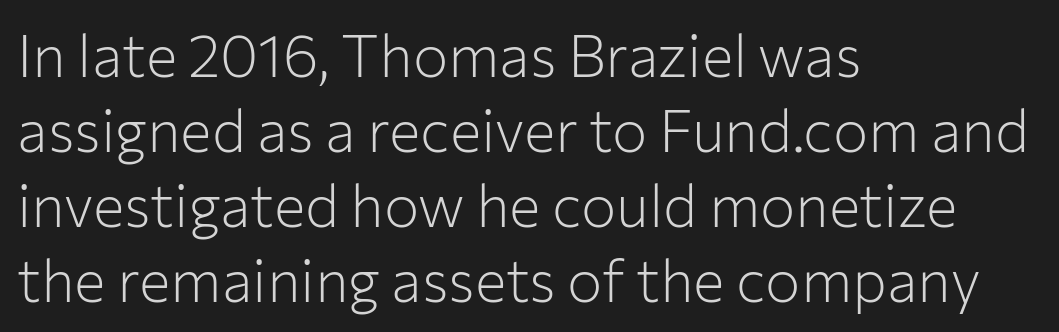
The image shows 59 px light sans-serif type, upright; set left-aligned, normal line spacing (1.27x), normal letter spacing, not underlined; low stroke contrast and a medium x-height.
